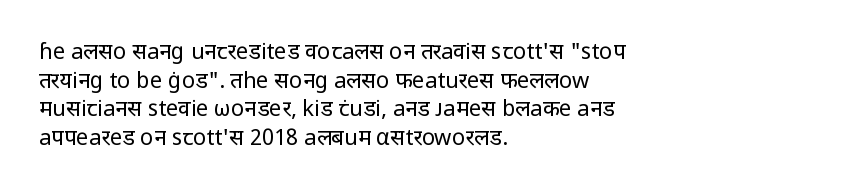
Check the space under the baseline: it is left empty. Characters follow at the spacing the type designer built in. These glyphs show unthickened strokes, regular width or finer. This is the regular roman posture of the typeface. A typesetter would call this leading conventional body-copy spacing. The compositor pushed each line to the left boundary.
